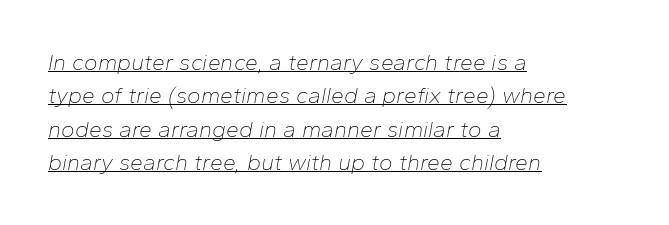
{"italic": "yes", "lean": "right", "slant_degrees": 10, "bold": "no", "underline": "yes", "align": "left", "line_spacing": "normal", "line_spacing_ratio": 1.45, "letter_spacing": "normal", "letter_spacing_em": 0.0, "glyph_px": 23}
